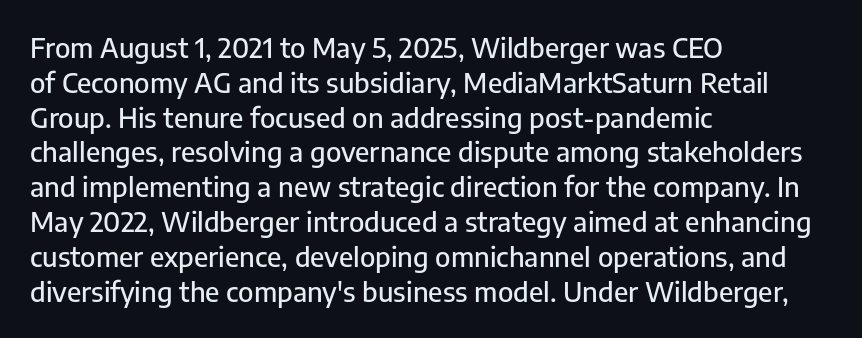
Q: Is the text italic (slanted)? A: No, it is upright.
Q: Is the text underlined? A: No.
Q: How is the paragraph aligned? A: Left-aligned.
Q: Is the spacing between letters normal or unusually wide? A: Normal.
Q: Is the spacing between lines tight, normal or loose? A: Normal.
